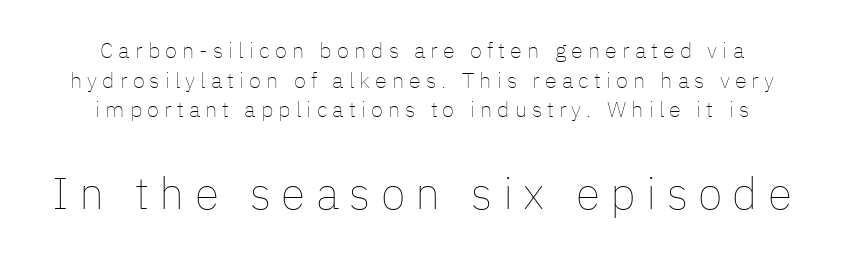
Is this a fixed-width face? No — the glyphs have proportional, varying widths. If you drew a line through each stem, it would be perfectly vertical. The rendering positions every line midway between the sides. Descender tails drop into unmarked territory. Observe the wide spacing: letters keep a clear distance from each other.
